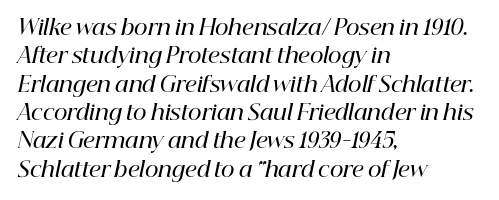
Each line starts at the same left margin while the right side varies. Compared with typical body copy, the letter spacing here is the same. Typographic density is moderately raised because the face is semibold. The passage shown leans; its letterforms are oblique. Descenders hang freely into open space.
